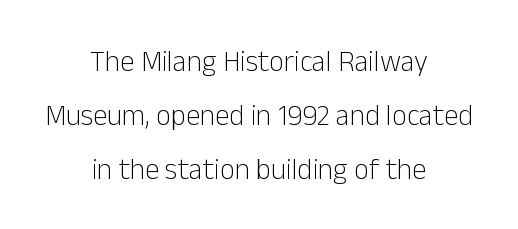
Nothing sits at the stroke ends, so this counts as sans-serif. The zone under the glyphs is completely vacant. Quick note: not italic, upright. The paragraph shown floats in the horizontal middle. No heavy texture on the line: the type isn't bold.
